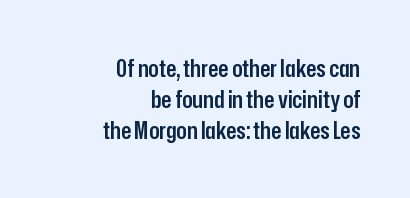
The image shows 24 px text type, upright; set right-aligned, normal line spacing (1.3x), normal letter spacing, not underlined.
